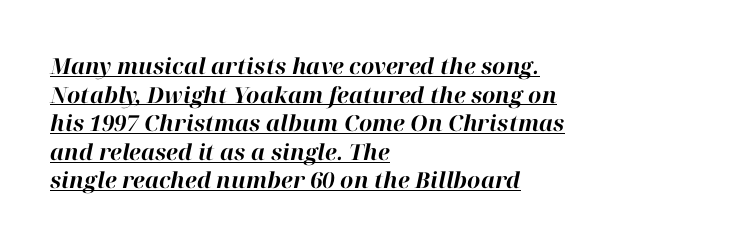
Q: Is the text bold? A: Yes.
Q: Is the text italic (slanted)? A: Yes, it leans right by about 12 degrees.
Q: Is the text underlined? A: Yes.
Q: How is the paragraph aligned? A: Left-aligned.
Q: Is the spacing between letters normal or unusually wide? A: Normal.
Q: Is the spacing between lines tight, normal or loose? A: Normal.
